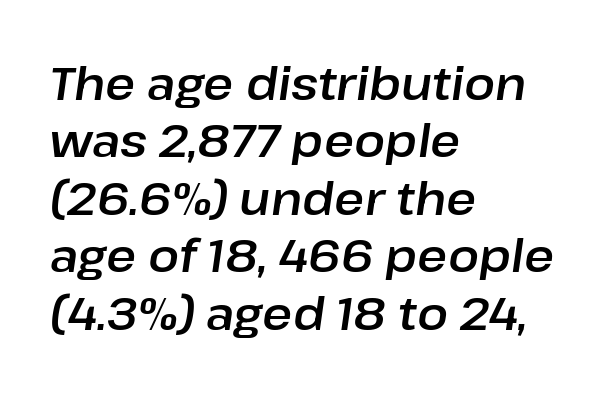
Q: Is the text italic (slanted)? A: Yes, it leans right by about 8 degrees.
Q: Is the text underlined? A: No.
Q: How is the paragraph aligned? A: Left-aligned.
Q: Is the spacing between letters normal or unusually wide? A: Normal.
Q: Is the spacing between lines tight, normal or loose? A: Normal.
Q: Width (condensed, normal, or wide)? A: Normal.
Q: Stroke contrast? A: Low.
Q: x-height? A: Medium.
Q: Monospaced? A: No.
